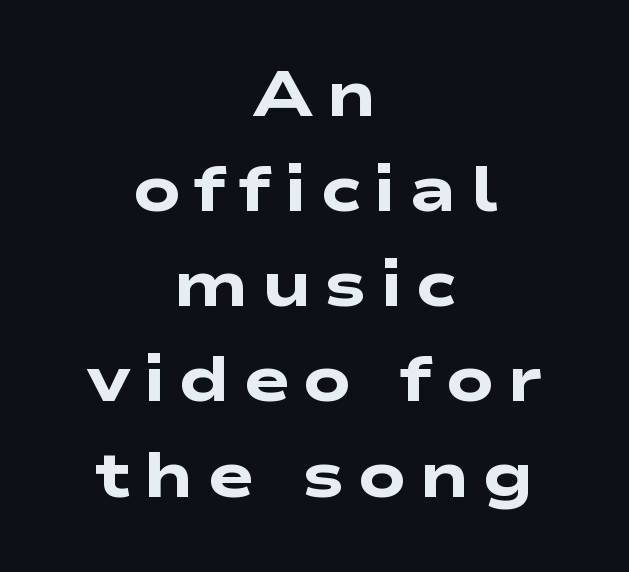
Stroke terminals: plain, sans-serif. Honestly, the row spacing looks completely unremarkable. A centered setting, common on invitations and titles, is used for this passage. Tracking value appears strongly positive — letters spread wide.
